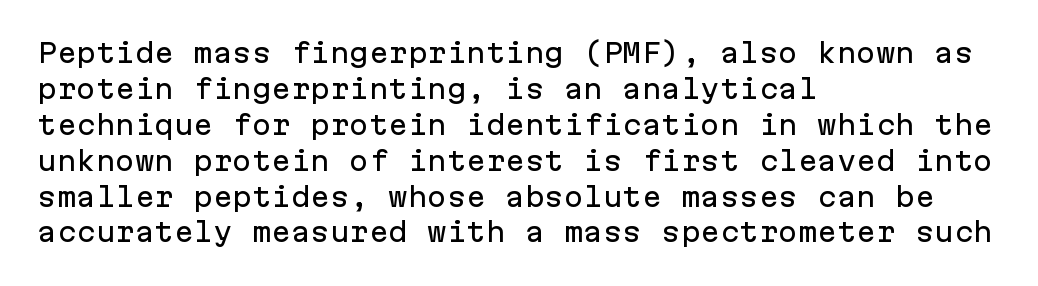
The image shows 26 px text type, upright; set left-aligned, normal line spacing (1.38x), normal letter spacing, not underlined.
